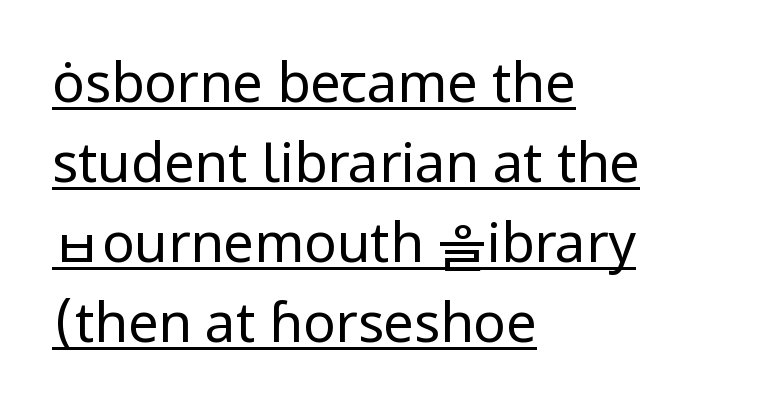
Q: Is the text bold? A: No.
Q: Is the text italic (slanted)? A: No, it is upright.
Q: Is the typeface a serif or a sans-serif typeface? A: Sans-serif.
Q: Is the text underlined? A: Yes.
Q: How is the paragraph aligned? A: Left-aligned.
Q: Is the spacing between letters normal or unusually wide? A: Normal.
Q: Is the spacing between lines tight, normal or loose? A: Normal.
Q: Width (condensed, normal, or wide)? A: Normal.
Q: Stroke contrast? A: Low.
Q: x-height? A: Medium.
Q: Monospaced? A: No.
